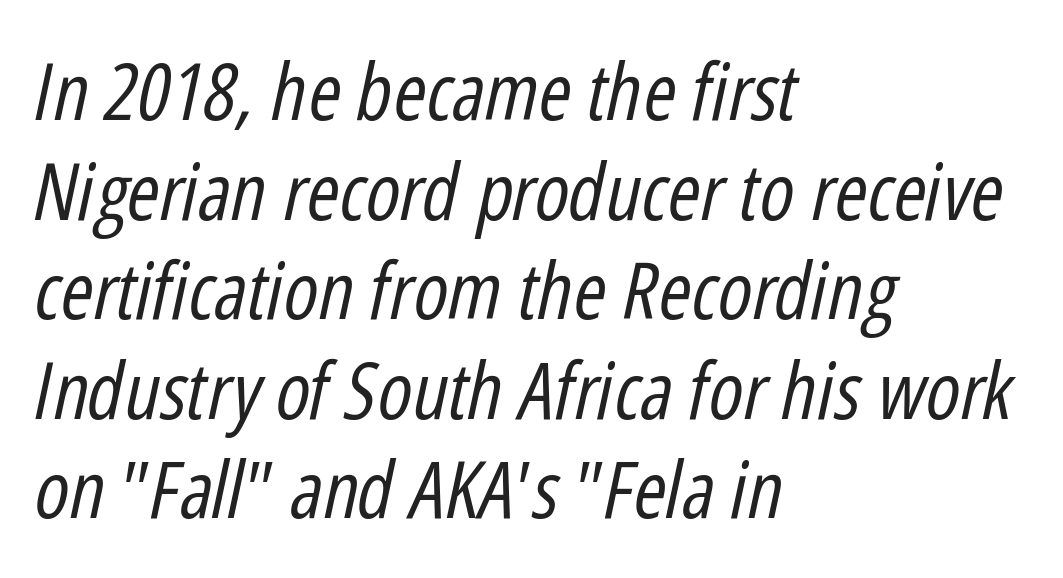
Q: Is the text bold? A: No.
Q: Is the text italic (slanted)? A: Yes, it leans right by about 12 degrees.
Q: Is the text underlined? A: No.
Q: How is the paragraph aligned? A: Left-aligned.
Q: Is the spacing between letters normal or unusually wide? A: Normal.
Q: Is the spacing between lines tight, normal or loose? A: Normal.
Q: Width (condensed, normal, or wide)? A: Condensed.
Q: Stroke contrast? A: Low.
Q: x-height? A: Medium.
Q: Monospaced? A: No.
